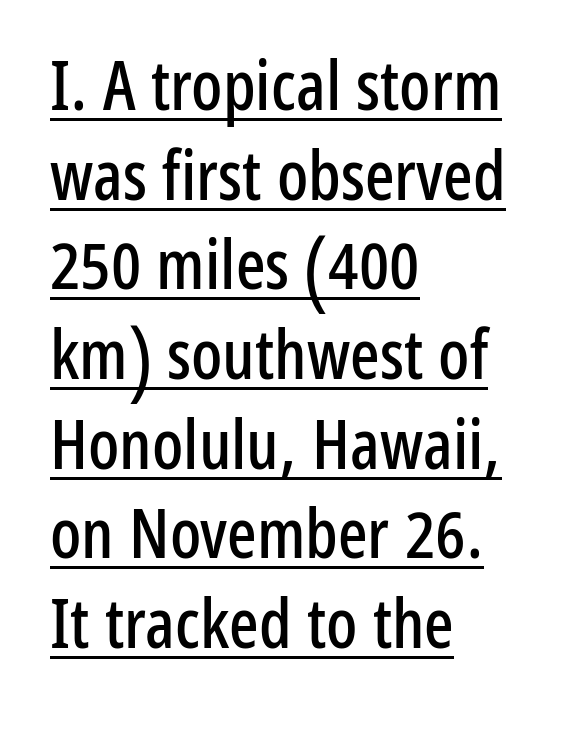
Q: Is the text italic (slanted)? A: No, it is upright.
Q: Is the typeface a serif or a sans-serif typeface? A: Sans-serif.
Q: Is the text underlined? A: Yes.
Q: How is the paragraph aligned? A: Left-aligned.
Q: Is the spacing between letters normal or unusually wide? A: Normal.
Q: Is the spacing between lines tight, normal or loose? A: Normal.
Q: Width (condensed, normal, or wide)? A: Condensed.
Q: Stroke contrast? A: Low.
Q: x-height? A: Medium.
Q: Monospaced? A: No.
